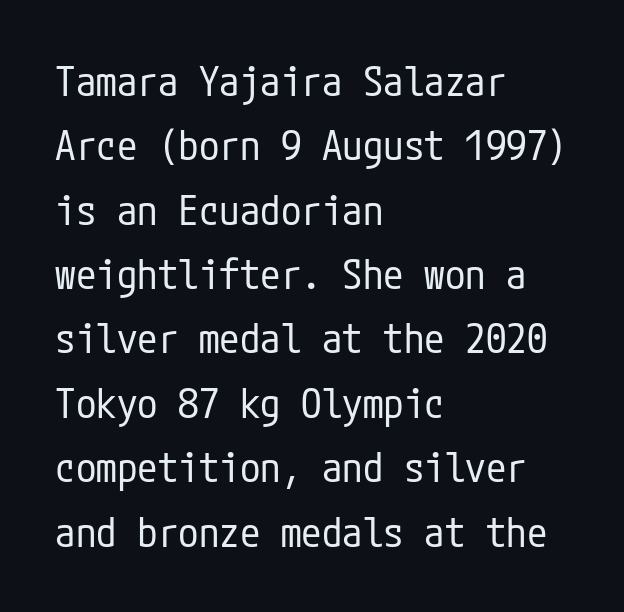
Notice how the stems are strictly vertical — no italics here. A light-to-regular cut is what we see here. Horizontal alignment here is leftward, the default for most running prose. The lines sit at an ordinary, default distance from one another. Look at the bottom of the vertical strokes: they stop flat, with no serifs. Standard letterfit; no display-style spreading of the glyphs.
